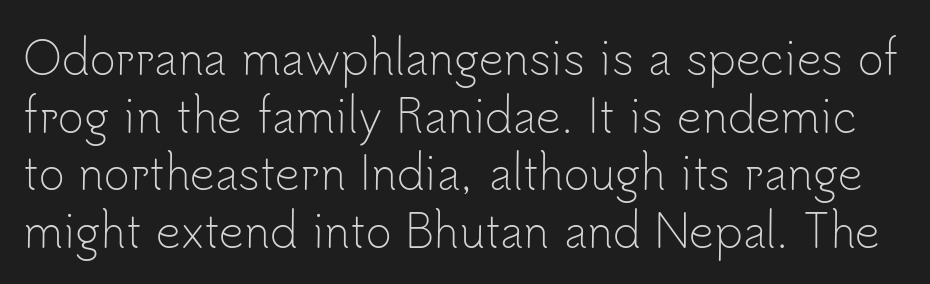
Q: Is the text bold? A: No.
Q: Is the text italic (slanted)? A: No, it is upright.
Q: Is the typeface a serif or a sans-serif typeface? A: Sans-serif.
Q: Is the text underlined? A: No.
Q: Is the spacing between letters normal or unusually wide? A: Normal.
Q: Is the spacing between lines tight, normal or loose? A: Normal.
Q: Width (condensed, normal, or wide)? A: Normal.
Q: Stroke contrast? A: Low.
Q: x-height? A: Small.
Q: Monospaced? A: No.
